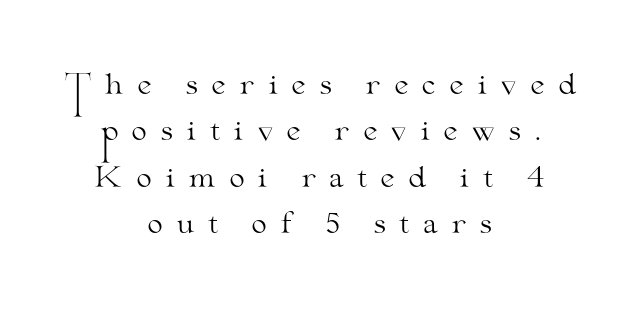
{"serif": "yes", "italic": "no", "bold": "no", "weight": "light", "width": "wide", "stroke_contrast": "medium", "x_height": "small", "monospaced": "no", "underline": "no", "align": "center", "line_spacing": "normal", "line_spacing_ratio": 1.66, "letter_spacing": "wide", "letter_spacing_em": 0.45, "glyph_px": 28}
